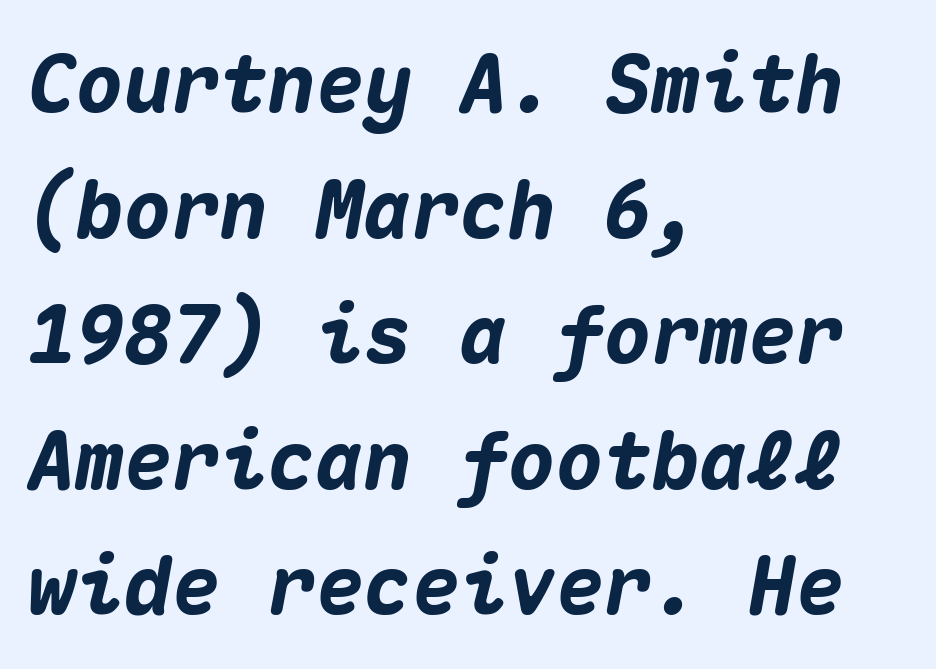
The rendering uses typewriter-style spacing with identical character cells. Tracking value appears to be zero — textbook default spacing. The lines sit at an ordinary, default distance from one another. Would a proofreader flag this as italicized? Yes.
